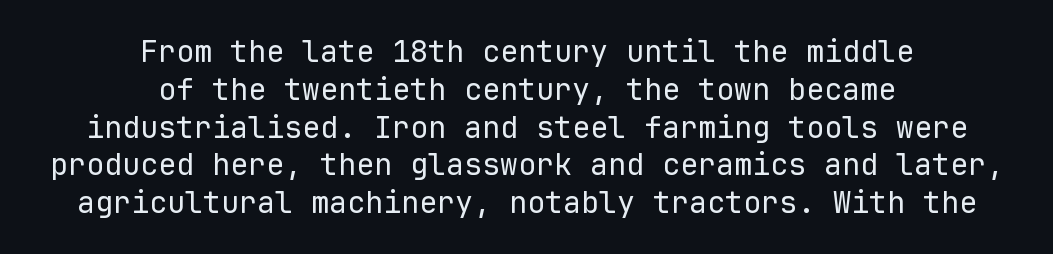
Q: Is the text bold? A: No.
Q: Is the text italic (slanted)? A: No, it is upright.
Q: Is the typeface a serif or a sans-serif typeface? A: Sans-serif.
Q: Is the text underlined? A: No.
Q: How is the paragraph aligned? A: Centered.
Q: Is the spacing between letters normal or unusually wide? A: Normal.
Q: Is the spacing between lines tight, normal or loose? A: Normal.
Q: Width (condensed, normal, or wide)? A: Normal.
Q: Stroke contrast? A: Low.
Q: x-height? A: Medium.
Q: Monospaced? A: Yes.
